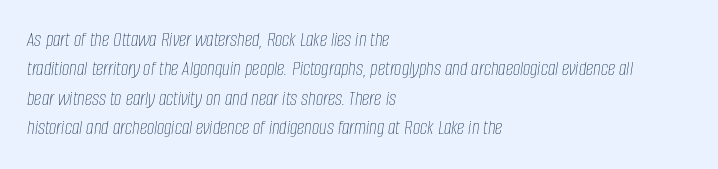
{"italic": "yes", "lean": "right", "slant_degrees": 8, "bold": "no", "underline": "no", "align": "left", "line_spacing": "normal", "line_spacing_ratio": 1.4, "letter_spacing": "normal", "letter_spacing_em": 0.0, "glyph_px": 21}
